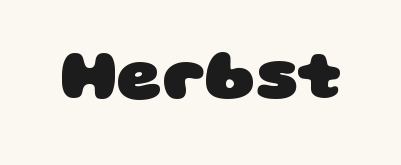
The rendering uses natural spacing where letterforms have individual widths. Are there feet on the stems? There aren't — it's a sans. Compared with typical body copy, the letter spacing here is the same. Only glyphs here, with clear space below each row.
